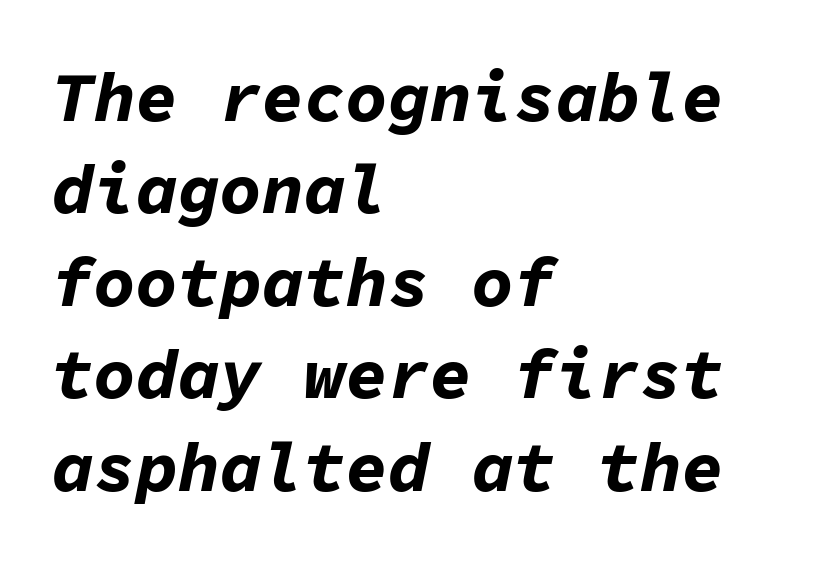
Caption: multi-line text, flush left, ragged right. Vertical spacing — default. Tracking here is standard; glyphs follow each other at the usual distance. The text carries the slant typical of an italic or oblique font. The rendering uses typewriter-style spacing with identical character cells. Set as a true bold cut, around the 700 mark.
